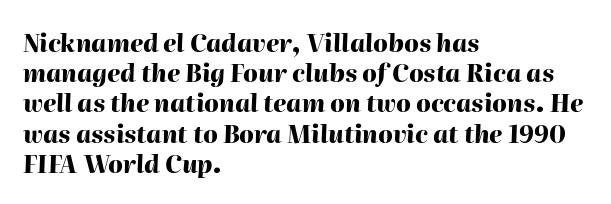
Q: Is the text bold? A: Yes.
Q: Is the text italic (slanted)? A: Yes, it leans right by about 2 degrees.
Q: Is the text underlined? A: No.
Q: How is the paragraph aligned? A: Left-aligned.
Q: Is the spacing between letters normal or unusually wide? A: Normal.
Q: Is the spacing between lines tight, normal or loose? A: Normal.
